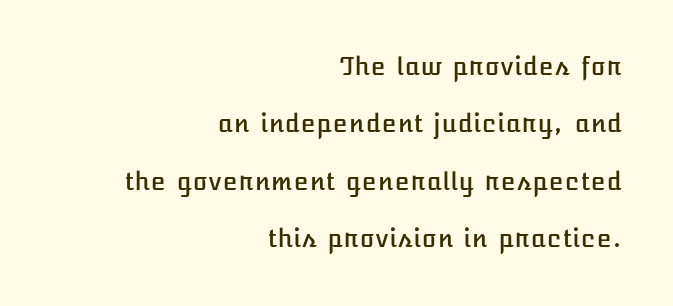
The image shows 24 px text type, upright; set right-aligned, loose line spacing (2.39x), normal letter spacing, not underlined.
